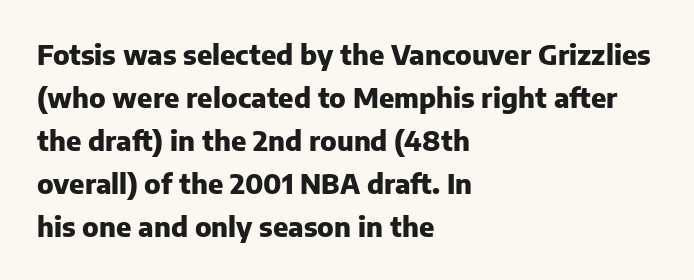
The image shows 27 px bold type, upright; set left-aligned, normal line spacing (1.59x), normal letter spacing, not underlined.
